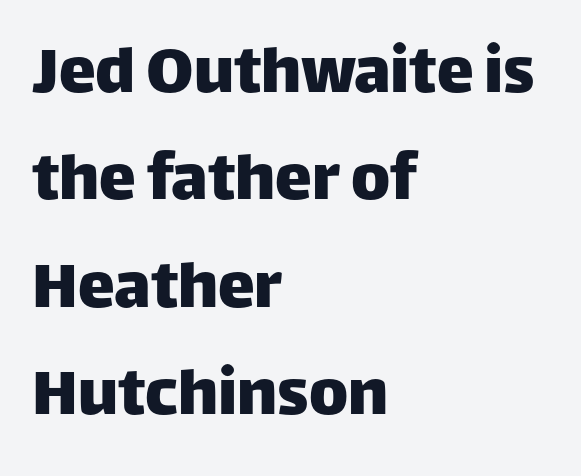
Q: Is the text italic (slanted)? A: No, it is upright.
Q: Is the typeface a serif or a sans-serif typeface? A: Sans-serif.
Q: Is the text underlined? A: No.
Q: How is the paragraph aligned? A: Left-aligned.
Q: Is the spacing between letters normal or unusually wide? A: Normal.
Q: Is the spacing between lines tight, normal or loose? A: Normal.
Q: Width (condensed, normal, or wide)? A: Normal.
Q: Stroke contrast? A: Low.
Q: x-height? A: Large.
Q: Monospaced? A: No.
